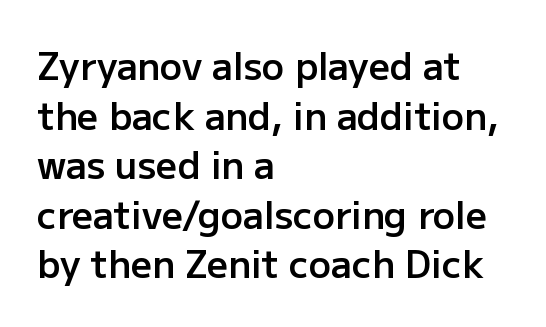
{"serif": "no", "italic": "no", "bold": "semi", "weight": "semibold", "width": "normal", "stroke_contrast": "low", "x_height": "medium", "monospaced": "no", "underline": "no", "align": "left", "line_spacing": "normal", "line_spacing_ratio": 1.34, "letter_spacing": "normal", "letter_spacing_em": 0.0, "glyph_px": 37}
